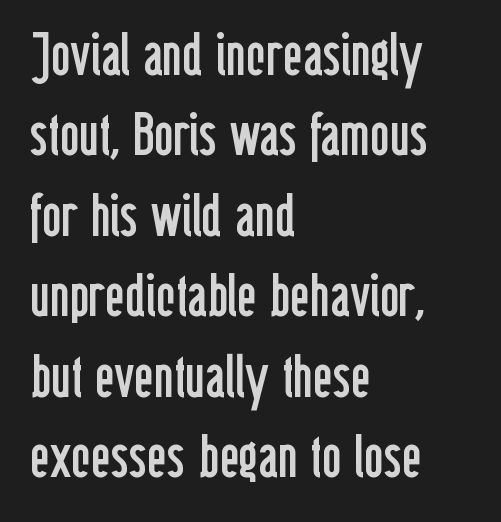
A typesetter would call this proportional, since set widths differ per character. Grotesque or geometric, the face here clearly has no serifs. The rows are spaced the way most documents space them. A clean baseline with only descenders dipping below it. Left-aligned paragraph, ragged on the right.
